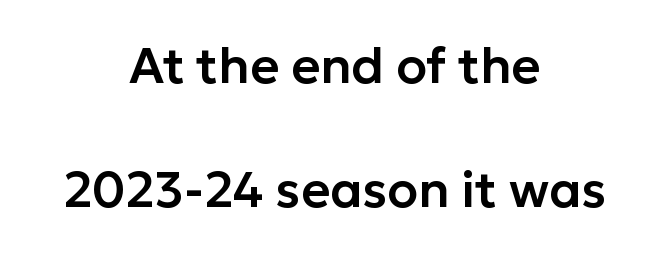
{"serif": "no", "italic": "no", "width": "normal", "stroke_contrast": "low", "x_height": "medium", "monospaced": "no", "underline": "no", "align": "center", "line_spacing": "loose", "line_spacing_ratio": 2.48, "letter_spacing": "normal", "letter_spacing_em": 0.0, "glyph_px": 50}
